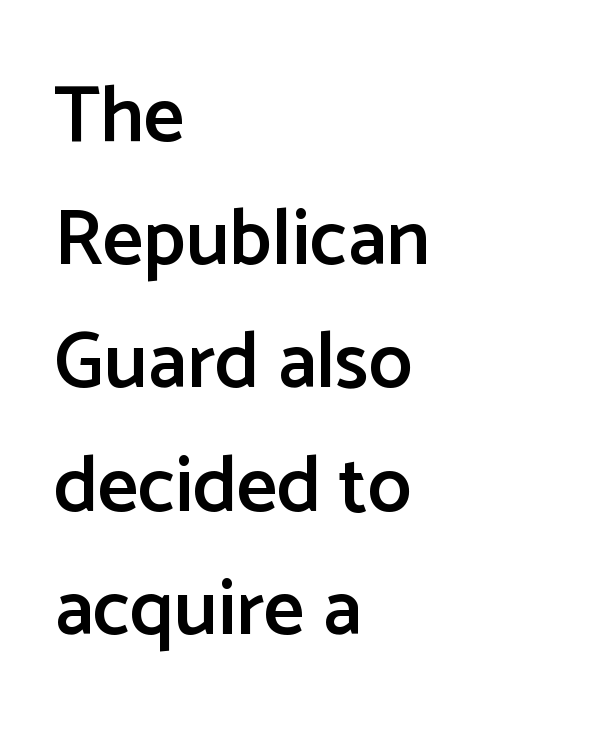
How would I describe the line gaps? Plain and ordinary. Line starts are locked; line ends wander. Ascenders rise straight up at ninety degrees. Letterform terminals end flat and unadorned throughout the passage. The tracking reads as untouched default to a designer's eye. The letters advance in unequal steps, a hallmark of proportional type.
